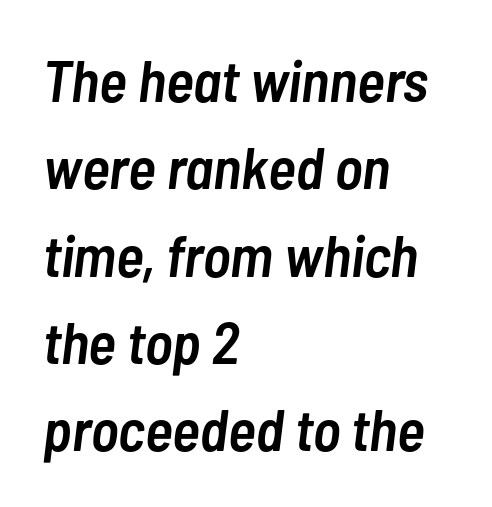
A normal amount of white space separates one row of letters from the next. The compositor pushed each line to the left boundary. The letters sit at their default tracking, neither squeezed nor spread. Spacing verdict: proportional, widths tailored to each character. Bare-footed words on every line. The font's italic variant was chosen for this text.
